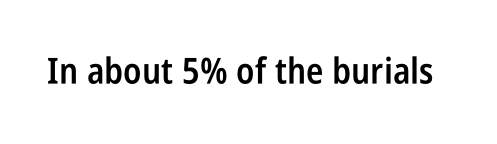
Q: Is the text bold? A: Semi-bold.
Q: Is the text italic (slanted)? A: No, it is upright.
Q: Is the typeface a serif or a sans-serif typeface? A: Sans-serif.
Q: Is the text underlined? A: No.
Q: Is the spacing between letters normal or unusually wide? A: Normal.
Q: Width (condensed, normal, or wide)? A: Condensed.
Q: Stroke contrast? A: Low.
Q: x-height? A: Large.
Q: Monospaced? A: No.
